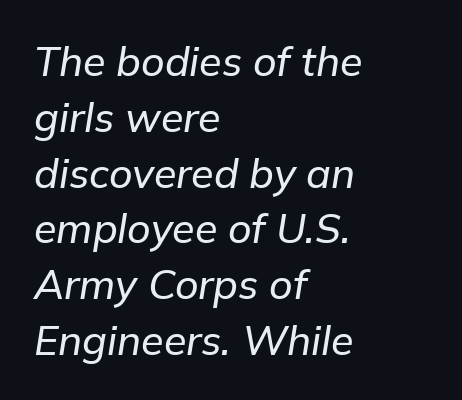
Q: Is the text italic (slanted)? A: Yes, it leans right by about 9 degrees.
Q: Is the text underlined? A: No.
Q: How is the paragraph aligned? A: Left-aligned.
Q: Is the spacing between letters normal or unusually wide? A: Normal.
Q: Is the spacing between lines tight, normal or loose? A: Normal.
Q: Width (condensed, normal, or wide)? A: Normal.
Q: Stroke contrast? A: Low.
Q: x-height? A: Medium.
Q: Monospaced? A: No.
